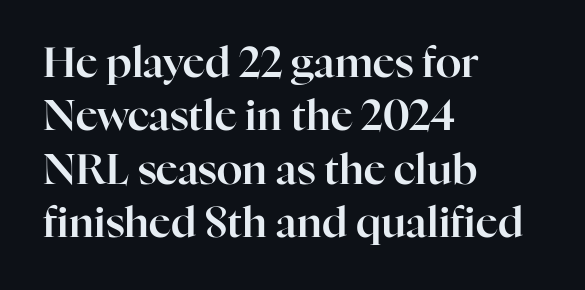
Q: Is the text italic (slanted)? A: No, it is upright.
Q: Is the typeface a serif or a sans-serif typeface? A: Serif.
Q: Is the text underlined? A: No.
Q: How is the paragraph aligned? A: Left-aligned.
Q: Is the spacing between letters normal or unusually wide? A: Normal.
Q: Is the spacing between lines tight, normal or loose? A: Normal.
Q: Width (condensed, normal, or wide)? A: Normal.
Q: Stroke contrast? A: High.
Q: x-height? A: Medium.
Q: Monospaced? A: No.
